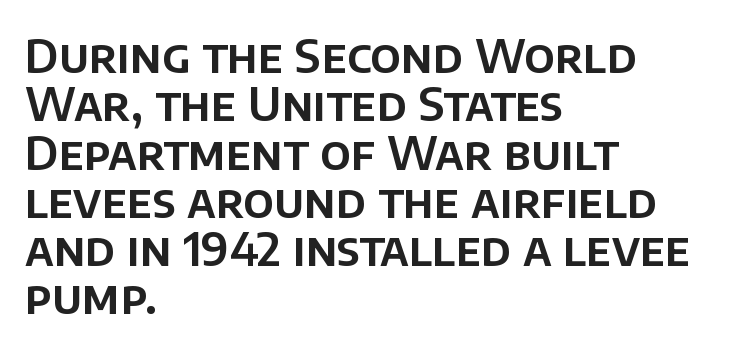
The image shows 46 px sans-serif type, upright; set left-aligned, tight line spacing (1.05x), normal letter spacing, not underlined; low stroke contrast and a large x-height.
